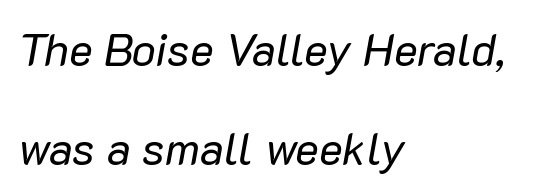
{"italic": "yes", "lean": "right", "slant_degrees": 10, "bold": "no", "weight": "regular", "width": "normal", "stroke_contrast": "low", "x_height": "medium", "monospaced": "no", "underline": "no", "align": "left", "line_spacing": "loose", "line_spacing_ratio": 2.19, "letter_spacing": "normal", "letter_spacing_em": 0.0, "glyph_px": 45}
